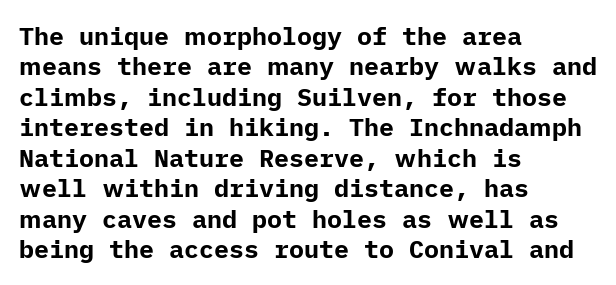
Q: Is the text bold? A: Yes.
Q: Is the text italic (slanted)? A: No, it is upright.
Q: Is the text underlined? A: No.
Q: How is the paragraph aligned? A: Left-aligned.
Q: Is the spacing between letters normal or unusually wide? A: Normal.
